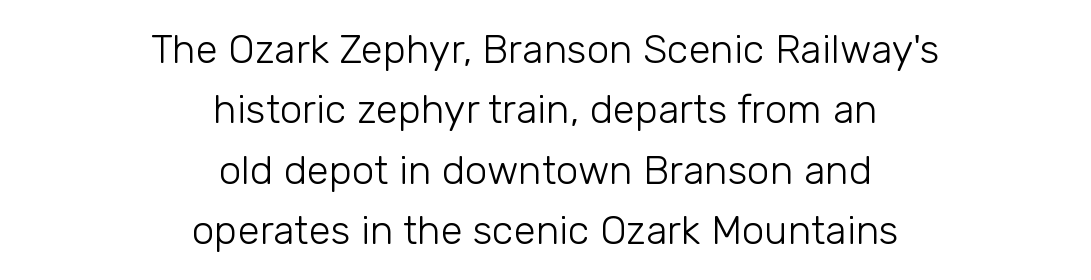
You can tell from the bare stems that sans-serif type was used. Vertical strokes here are truly vertical. Weight: regular or lighter. Proportional: the letters do not fall into vertical columns. Nobody touched the tracking dial on this one.
